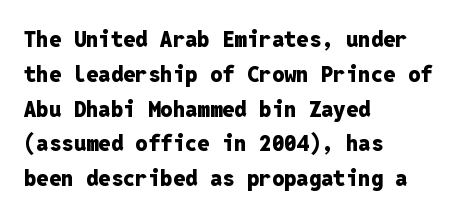
{"italic": "no", "bold": "yes", "underline": "no", "align": "left", "line_spacing": "normal", "line_spacing_ratio": 1.58, "letter_spacing": "normal", "letter_spacing_em": 0.0, "glyph_px": 22}
